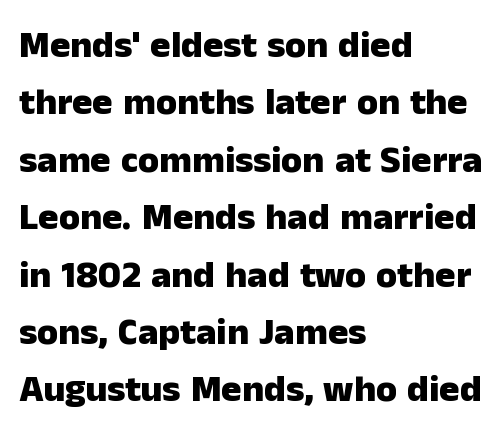
The image shows 38 px heavy sans-serif type, upright; set left-aligned, normal line spacing (1.51x), normal letter spacing, not underlined; low stroke contrast and a medium x-height.
